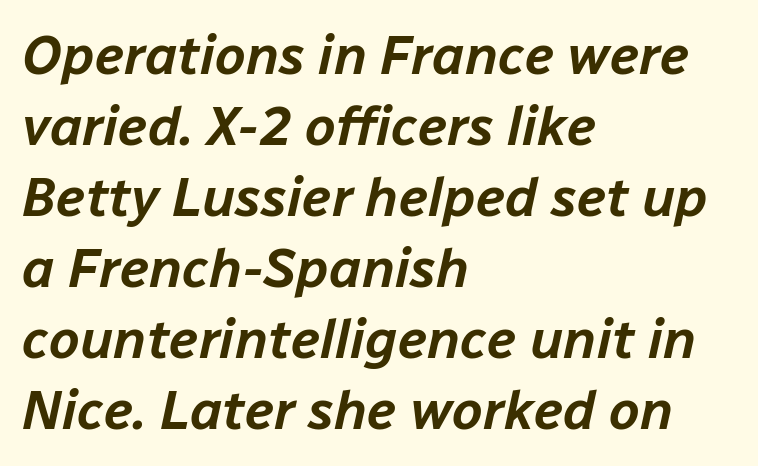
The paragraph shown leans on its left margin. These lines keep a tight, regular rhythm from letter to letter. The string is rendered with underlining switched off. The letters are slanted; this is an italic face. Is there much room between lines? A standard amount, neither cramped nor airy. Do the characters align in a grid? No, the font is proportional.
